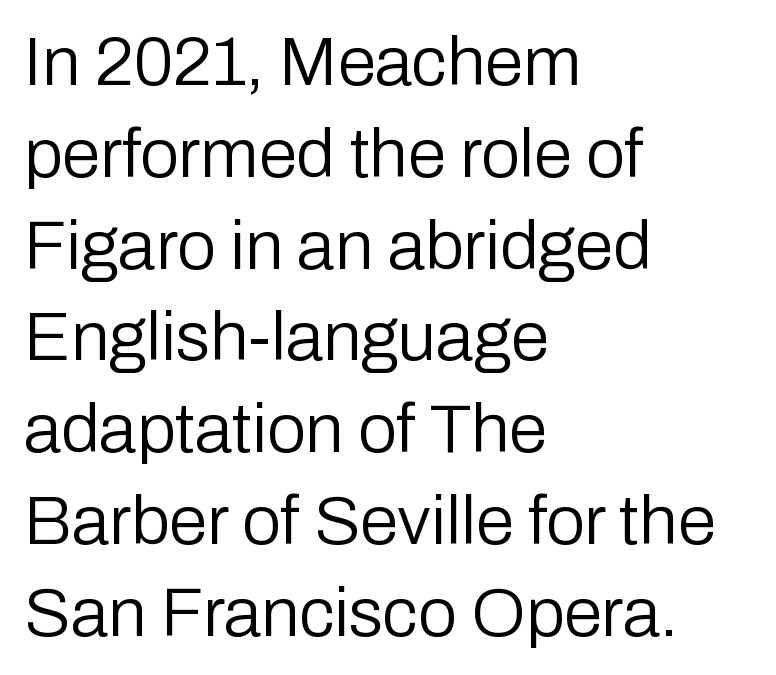
The image shows 69 px regular-weight sans-serif type, upright; set left-aligned, normal line spacing (1.33x), normal letter spacing, not underlined; low stroke contrast and a medium x-height.
